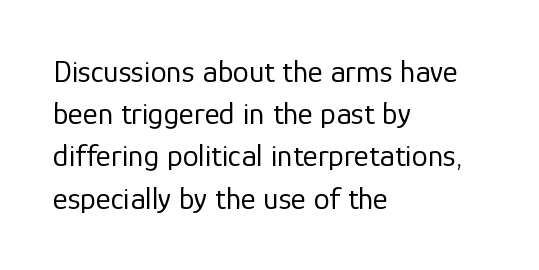
{"serif": "no", "italic": "no", "bold": "no", "weight": "regular", "width": "normal", "stroke_contrast": "low", "x_height": "medium", "monospaced": "no", "underline": "no", "align": "left", "line_spacing": "normal", "line_spacing_ratio": 1.32, "letter_spacing": "normal", "letter_spacing_em": 0.0, "glyph_px": 32}
